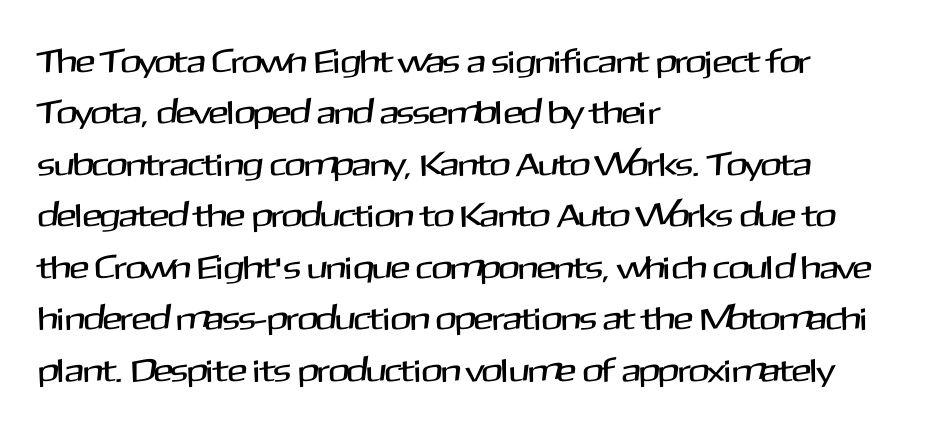
The image shows 33 px sans-serif type, upright; set left-aligned, normal line spacing (1.56x), normal letter spacing, not underlined; medium stroke contrast and a medium x-height.
